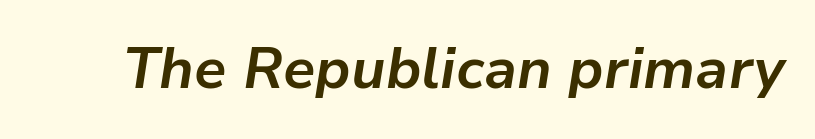
Q: Is the text bold? A: Yes.
Q: Is the text italic (slanted)? A: Yes, it leans right by about 9 degrees.
Q: Is the text underlined? A: No.
Q: Is the spacing between letters normal or unusually wide? A: Normal.
Q: Width (condensed, normal, or wide)? A: Normal.
Q: Stroke contrast? A: Low.
Q: x-height? A: Medium.
Q: Monospaced? A: No.
